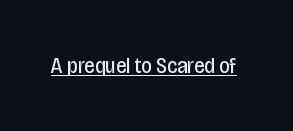
{"italic": "no", "bold": "no", "underline": "yes", "letter_spacing": "normal", "letter_spacing_em": 0.0, "glyph_px": 23}
